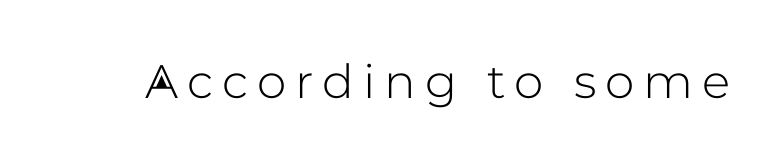
The image shows 47 px sans-serif type, upright; set not underlined; low stroke contrast and a medium x-height.
